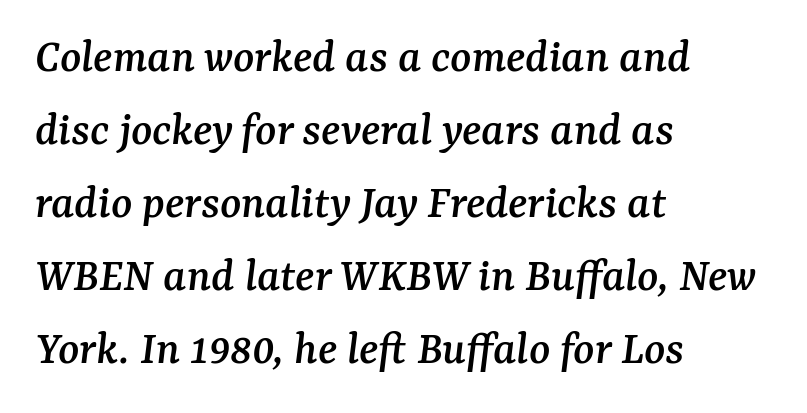
{"serif": "yes", "italic": "yes", "lean": "right", "slant_degrees": 7, "width": "normal", "stroke_contrast": "medium", "x_height": "medium", "monospaced": "no", "underline": "no", "align": "left", "line_spacing": "normal", "line_spacing_ratio": 1.49, "letter_spacing": "normal", "letter_spacing_em": 0.0, "glyph_px": 49}
